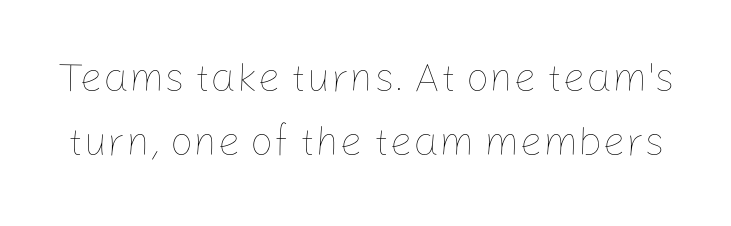
The image shows 41 px thin type, upright; set normal line spacing (1.55x), normal letter spacing, not underlined; low stroke contrast and a medium x-height.
